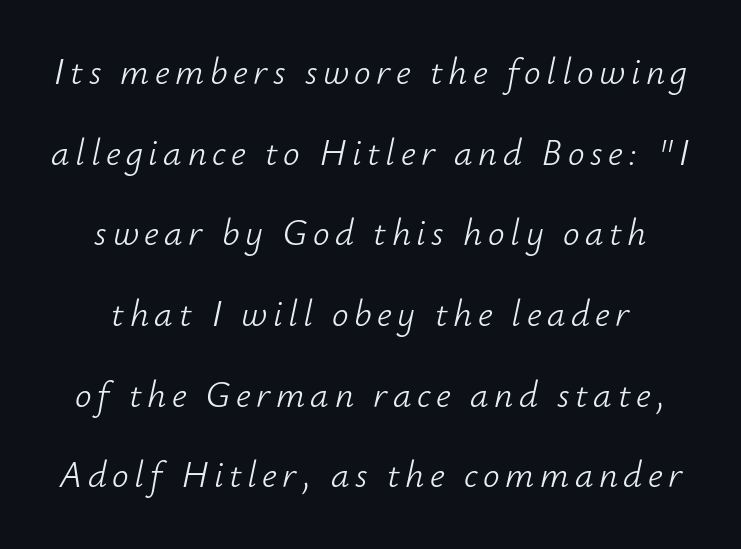
Notice the wide empty band between every row — that's loose leading. Would a proofreader flag this as italicized? Yes. The cut favours lightness, reaching ordinary text weight at its darkest. Decoration check: the copy has no underline.
